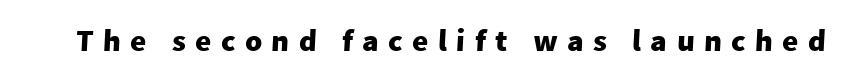
Q: Is the text bold? A: Yes.
Q: Is the typeface a serif or a sans-serif typeface? A: Sans-serif.
Q: Is the text underlined? A: No.
Q: Is the spacing between letters normal or unusually wide? A: Unusually wide.
Q: Width (condensed, normal, or wide)? A: Normal.
Q: Stroke contrast? A: Low.
Q: x-height? A: Medium.
Q: Monospaced? A: No.
